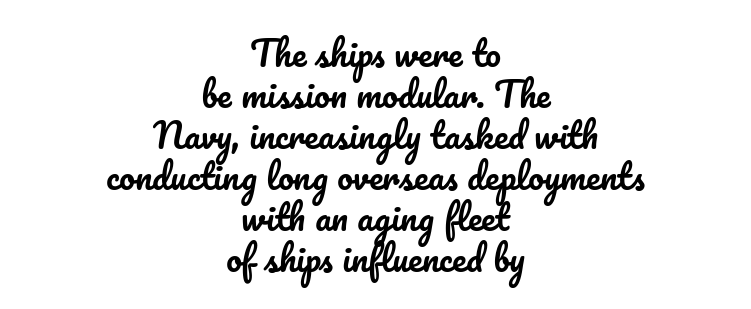
The image shows 35 px text type; set centered, line spacing 1.17x, normal letter spacing, not underlined; low stroke contrast and a small x-height.
